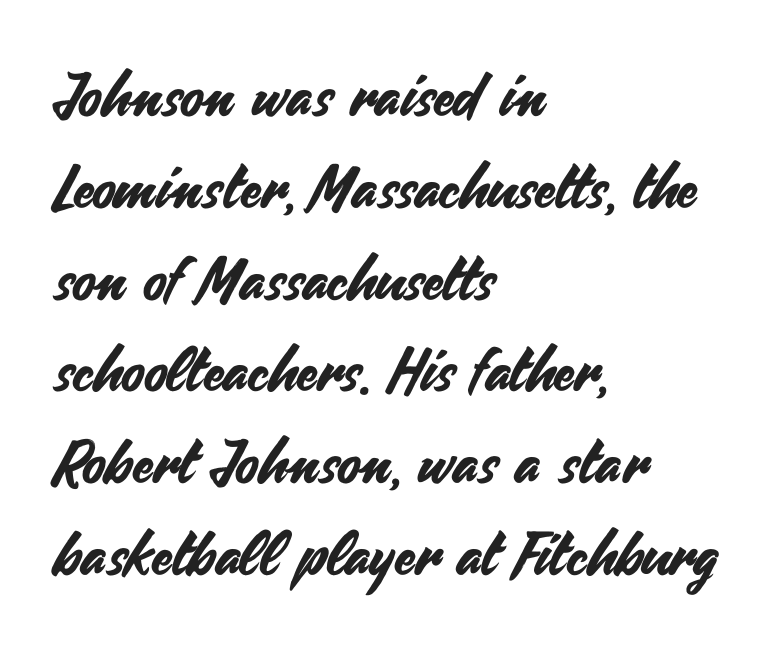
Regarding serifs, this sample does without them. The space beneath each line is pristine and unruled. The horizontal fit of the characters is conventional and even. If you measured baseline to baseline, you'd find a middling distance.
